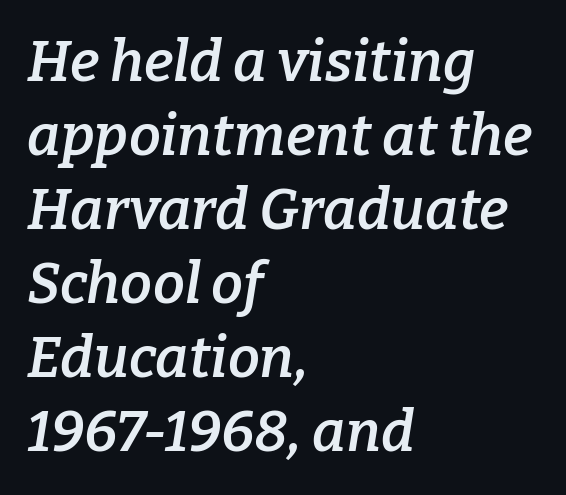
The glyphs in this specimen are seriffed. Character widths vary here, with narrow letters taking less room than wide ones. Decoration check: the copy has no underline. Honestly, the row spacing looks completely unremarkable.
